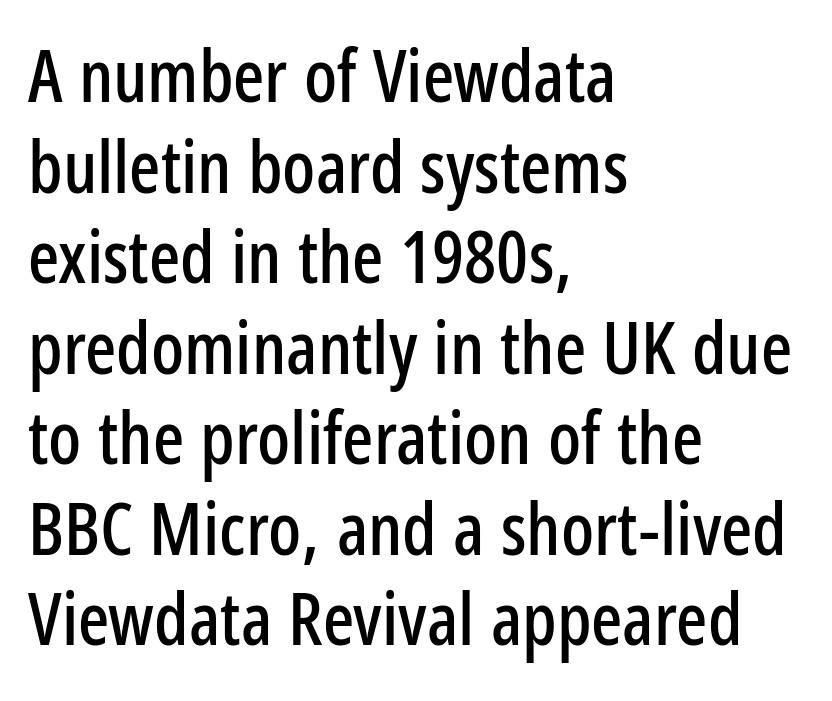
Q: Is the text italic (slanted)? A: No, it is upright.
Q: Is the typeface a serif or a sans-serif typeface? A: Sans-serif.
Q: Is the text underlined? A: No.
Q: How is the paragraph aligned? A: Left-aligned.
Q: Is the spacing between letters normal or unusually wide? A: Normal.
Q: Width (condensed, normal, or wide)? A: Condensed.
Q: Stroke contrast? A: Low.
Q: x-height? A: Medium.
Q: Monospaced? A: No.
